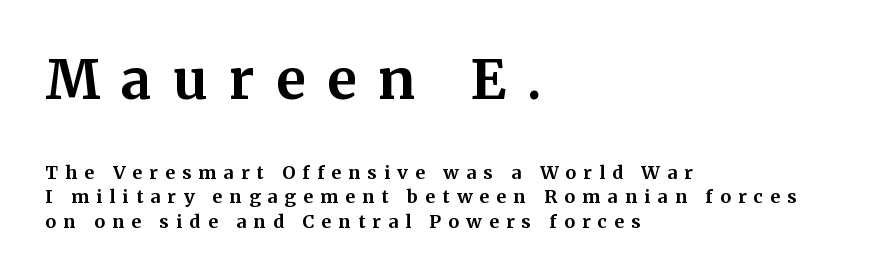
The image shows 54 px bold serif type, upright; set left-aligned, normal line spacing (1.35x), unusually wide letter spacing (+0.4 em), not underlined; the first (top) block is 3.0x larger; medium stroke contrast and a medium x-height.
